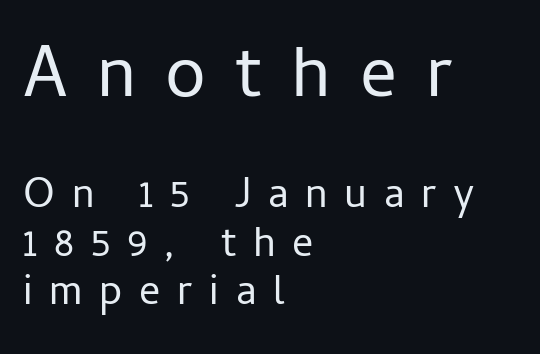
Quick note: underline off. Leftover space on each line is placed entirely after the last word. Typesetter's note — upper block bumped up in size, lower block left smaller. The letters advance in unequal steps, a hallmark of proportional type.
